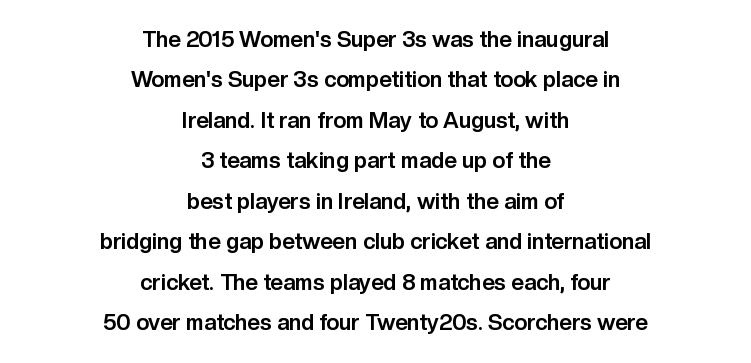
{"italic": "no", "bold": "yes", "underline": "no", "align": "center", "line_spacing_ratio": 1.84, "letter_spacing": "normal", "letter_spacing_em": 0.0, "glyph_px": 22}
